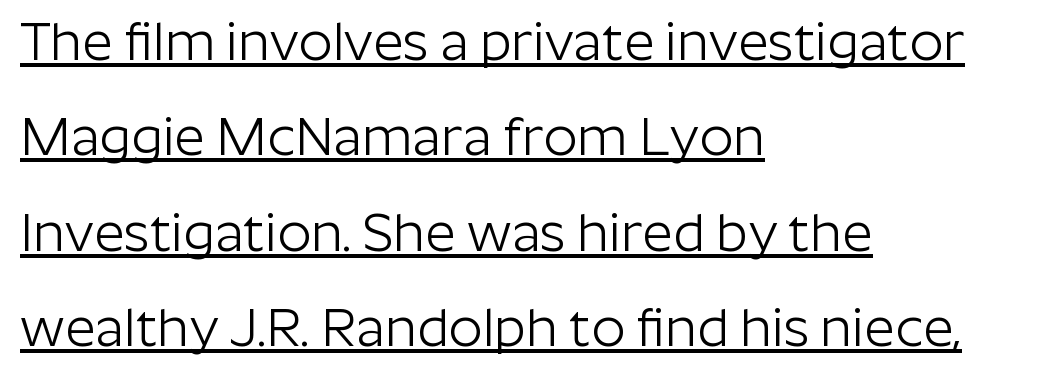
Stem width sits at or under what a default text font uses. Does the lettering tilt? It doesn't — this is upright. Casual observation: everything's shoved over to the left. Underline: present. Unlike a traditional serif, this face leaves its strokes unadorned.
